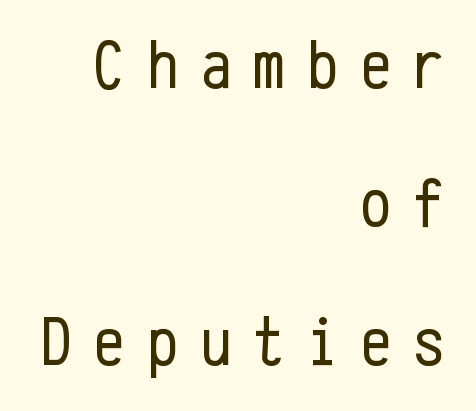
{"serif": "no", "italic": "no", "bold": "no", "weight": "regular", "width": "condensed", "stroke_contrast": "low", "x_height": "medium", "monospaced": "yes", "underline": "no", "align": "right", "line_spacing": "loose", "line_spacing_ratio": 1.95, "letter_spacing": "wide", "letter_spacing_em": 0.3, "glyph_px": 71}
